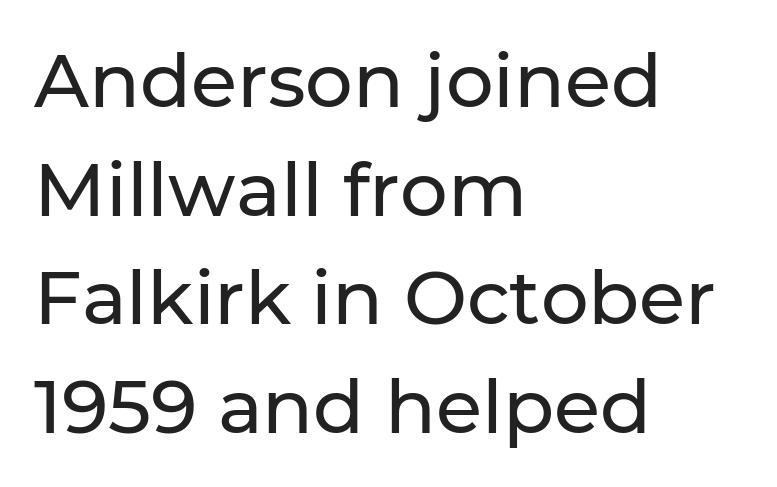
Q: Is the text italic (slanted)? A: No, it is upright.
Q: Is the typeface a serif or a sans-serif typeface? A: Sans-serif.
Q: Is the text underlined? A: No.
Q: How is the paragraph aligned? A: Left-aligned.
Q: Is the spacing between letters normal or unusually wide? A: Normal.
Q: Is the spacing between lines tight, normal or loose? A: Normal.
Q: Width (condensed, normal, or wide)? A: Normal.
Q: Stroke contrast? A: Low.
Q: x-height? A: Medium.
Q: Monospaced? A: No.
